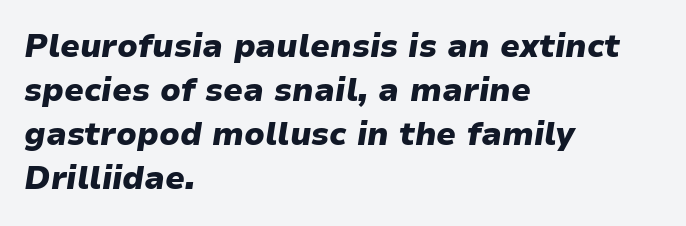
Q: Is the text bold? A: Yes.
Q: Is the text italic (slanted)? A: Yes, it leans right by about 9 degrees.
Q: Is the text underlined? A: No.
Q: How is the paragraph aligned? A: Left-aligned.
Q: Is the spacing between letters normal or unusually wide? A: Normal.
Q: Is the spacing between lines tight, normal or loose? A: Normal.
Q: Width (condensed, normal, or wide)? A: Normal.
Q: Stroke contrast? A: Low.
Q: x-height? A: Medium.
Q: Monospaced? A: No.
